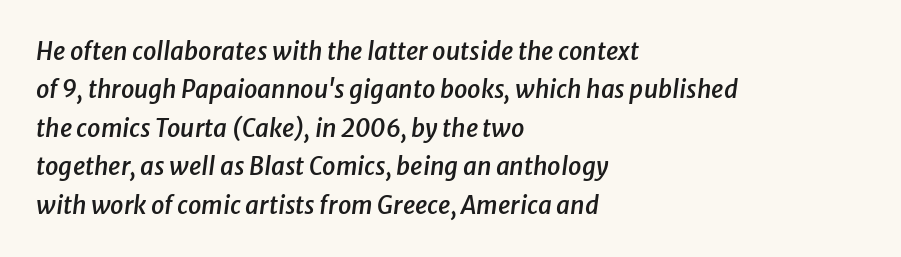
The image shows 24 px text type, italic (leaning right); set left-aligned, normal line spacing (1.6x), normal letter spacing, not underlined.
